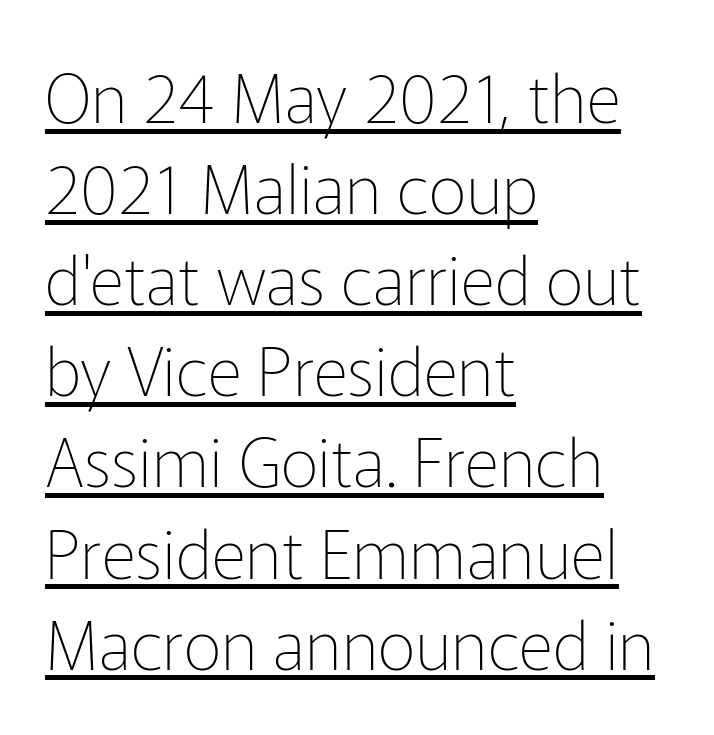
The font sits on the lighter half of the weight spectrum, regular included. The line texture is even and compact thanks to regular tracking. You could not count columns in this text — the font is proportionally spaced. Characters remain perfectly vertical along every line. A sans-serif font was chosen for this passage. Layout note: lines flush left.
